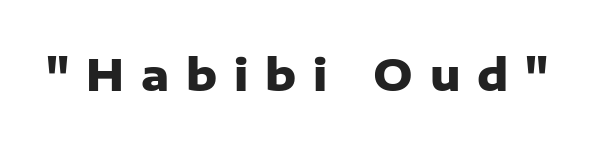
The image shows 43 px heavy sans-serif type, upright; set unusually wide letter spacing (+0.39 em), not underlined; low stroke contrast and a medium x-height.
